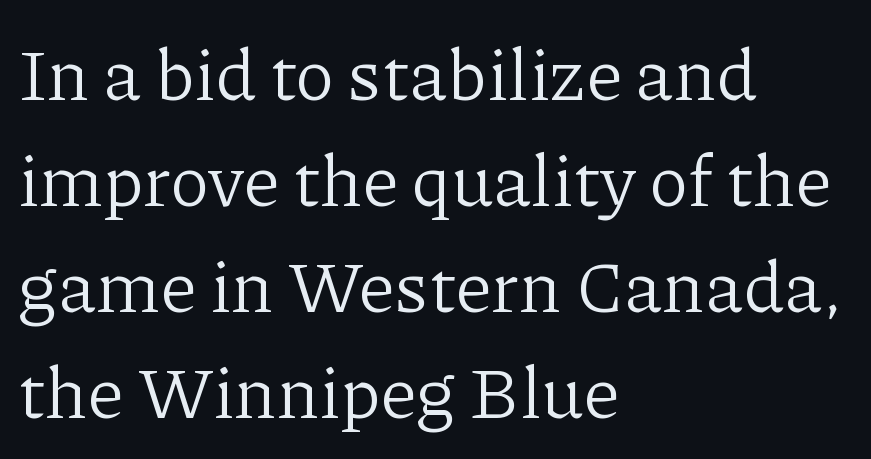
Q: Is the text bold? A: No.
Q: Is the text italic (slanted)? A: No, it is upright.
Q: Is the typeface a serif or a sans-serif typeface? A: Serif.
Q: Is the text underlined? A: No.
Q: How is the paragraph aligned? A: Left-aligned.
Q: Is the spacing between letters normal or unusually wide? A: Normal.
Q: Is the spacing between lines tight, normal or loose? A: Normal.
Q: Width (condensed, normal, or wide)? A: Normal.
Q: Stroke contrast? A: Low.
Q: x-height? A: Medium.
Q: Monospaced? A: No.
